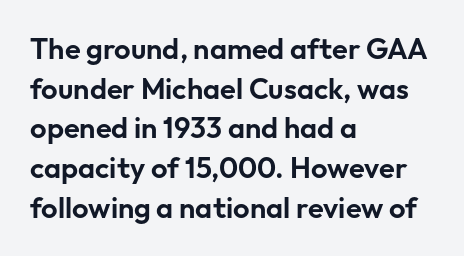
Rule under the text: the space is simply empty. Layout note: lines flush left. These lines were composed using upright roman letters. Do the characters align in a grid? No, the font is proportional. Note: no serifs on the glyphs.
